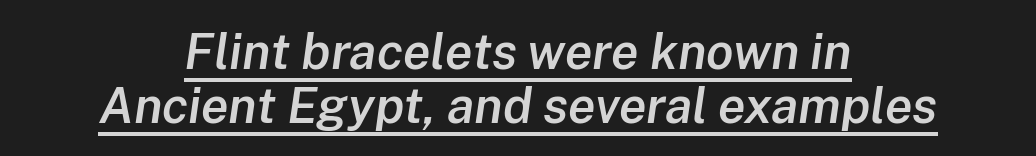
The image shows 50 px semibold type, italic (leaning right); set centered, tight line spacing (1.08x), normal letter spacing, underlined; low stroke contrast and a medium x-height.
